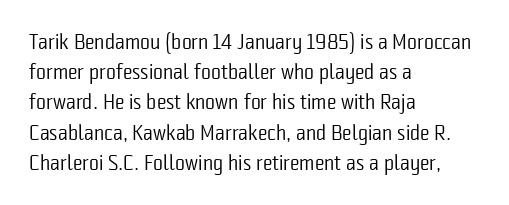
Q: Is the text bold? A: No.
Q: Is the text italic (slanted)? A: No, it is upright.
Q: Is the text underlined? A: No.
Q: How is the paragraph aligned? A: Left-aligned.
Q: Is the spacing between letters normal or unusually wide? A: Normal.
Q: Is the spacing between lines tight, normal or loose? A: Normal.
